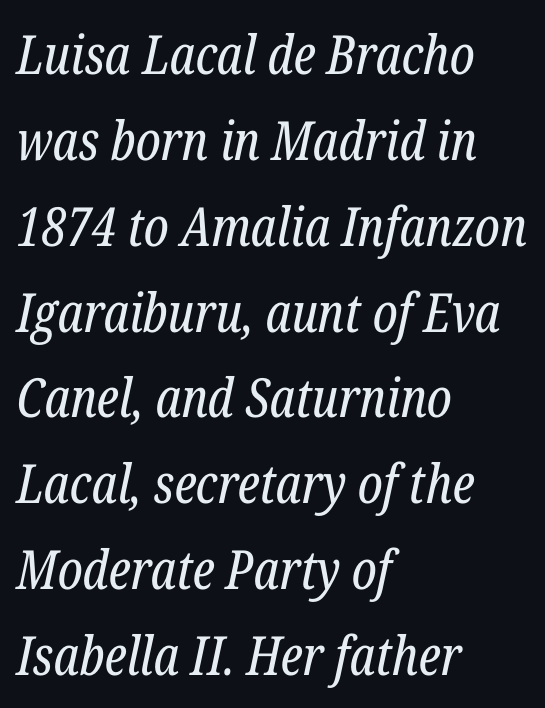
{"serif": "yes", "italic": "yes", "lean": "right", "slant_degrees": 12, "bold": "no", "weight": "regular", "width": "condensed", "stroke_contrast": "low", "x_height": "medium", "monospaced": "no", "underline": "no", "align": "left", "line_spacing": "normal", "line_spacing_ratio": 1.59, "letter_spacing": "normal", "letter_spacing_em": 0.0, "glyph_px": 54}
